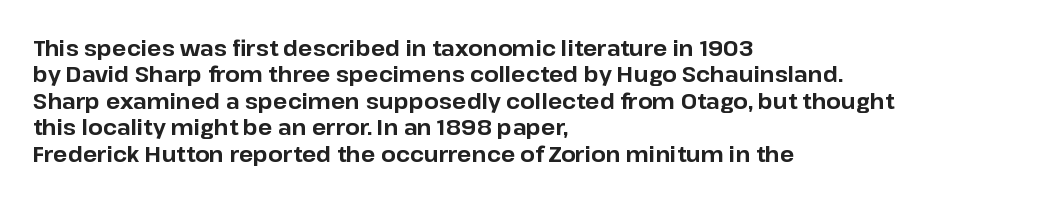
The image shows 21 px bold type, upright; set left-aligned, normal line spacing (1.26x), normal letter spacing, not underlined.
